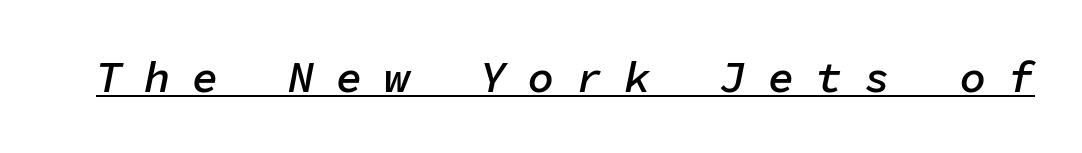
The image shows 44 px semibold type, italic (leaning right), monospaced; set unusually wide letter spacing (+0.49 em), underlined; low stroke contrast and a medium x-height.
